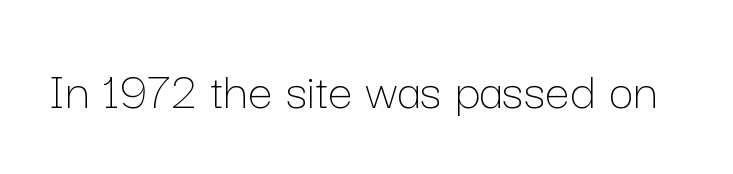
Q: Is the text bold? A: No.
Q: Is the text italic (slanted)? A: No, it is upright.
Q: Is the text underlined? A: No.
Q: Is the spacing between letters normal or unusually wide? A: Normal.
Q: Width (condensed, normal, or wide)? A: Normal.
Q: Stroke contrast? A: Low.
Q: x-height? A: Medium.
Q: Monospaced? A: No.
